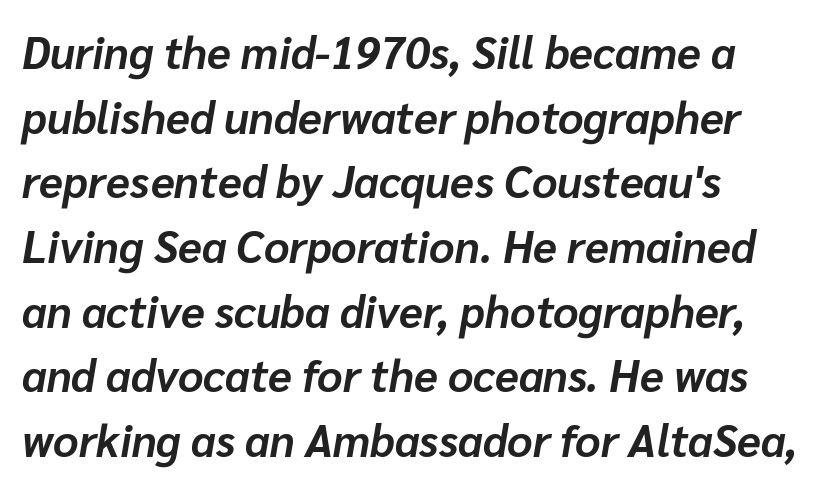
The image shows 44 px bold type, italic (leaning right); set left-aligned, normal line spacing (1.47x), normal letter spacing, not underlined; low stroke contrast and a medium x-height.
